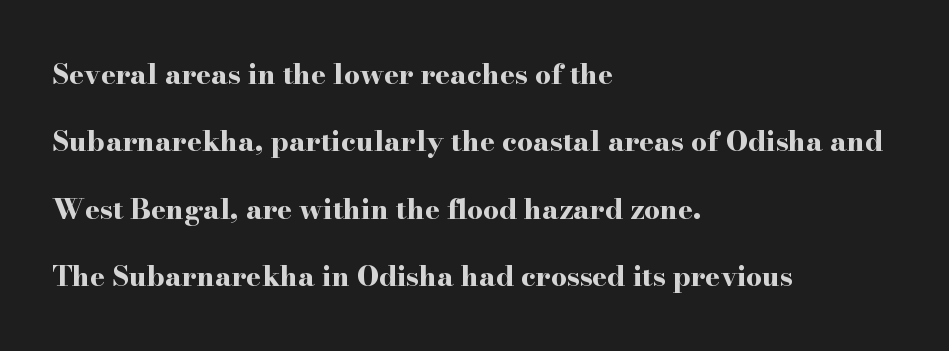
Posture: straight, roman, zero tilt. You'd pick this weight for a headline — it's a proper bold. The face used here is seriffed, in the tradition of book romans. Short note: letters normally spaced.
